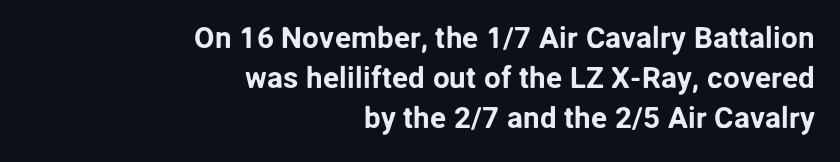
Q: Is the text italic (slanted)? A: No, it is upright.
Q: Is the typeface a serif or a sans-serif typeface? A: Sans-serif.
Q: Is the text underlined? A: No.
Q: How is the paragraph aligned? A: Right-aligned.
Q: Is the spacing between letters normal or unusually wide? A: Normal.
Q: Is the spacing between lines tight, normal or loose? A: Normal.
Q: Width (condensed, normal, or wide)? A: Normal.
Q: Stroke contrast? A: Low.
Q: x-height? A: Medium.
Q: Monospaced? A: No.
